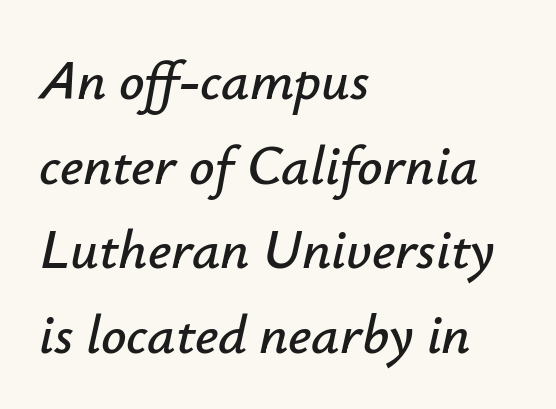
The image shows 56 px text type, italic (leaning right); set left-aligned, normal line spacing (1.51x), normal letter spacing, not underlined; low stroke contrast and a small x-height.
